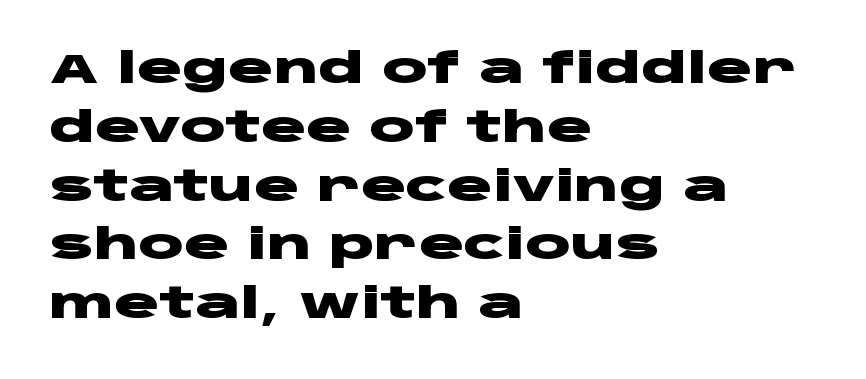
{"serif": "no", "italic": "no", "bold": "yes", "weight": "heavy", "width": "wide", "stroke_contrast": "low", "x_height": "large", "monospaced": "no", "underline": "no", "align": "left", "line_spacing": "normal", "line_spacing_ratio": 1.4, "letter_spacing": "normal", "letter_spacing_em": 0.0, "glyph_px": 42}
